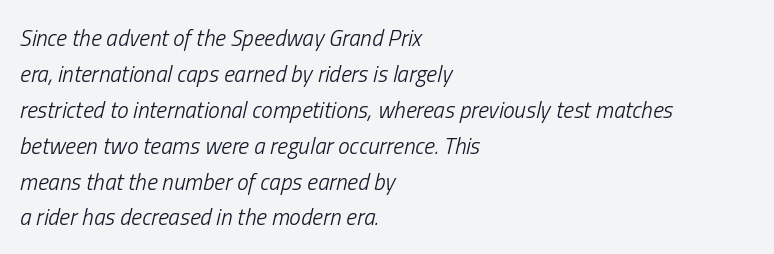
The image shows 23 px text type, italic (leaning right); set left-aligned, normal line spacing (1.56x), normal letter spacing, not underlined.
